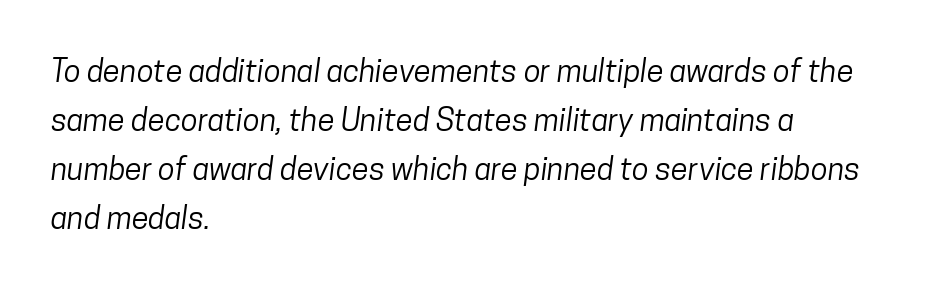
{"serif": "no", "bold": "no", "weight": "regular", "width": "condensed", "stroke_contrast": "low", "x_height": "medium", "monospaced": "no", "underline": "no", "align": "left", "line_spacing": "normal", "line_spacing_ratio": 1.58, "letter_spacing": "normal", "letter_spacing_em": 0.0, "glyph_px": 31}
